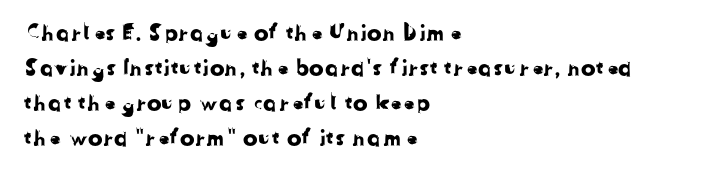
Q: Is the text underlined? A: No.
Q: How is the paragraph aligned? A: Left-aligned.
Q: Is the spacing between letters normal or unusually wide? A: Normal.
Q: Is the spacing between lines tight, normal or loose? A: Normal.
